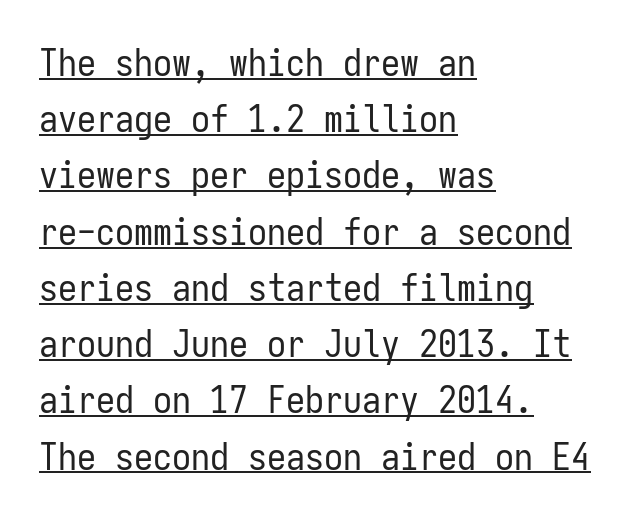
Q: Is the text bold? A: No.
Q: Is the text italic (slanted)? A: No, it is upright.
Q: Is the typeface a serif or a sans-serif typeface? A: Sans-serif.
Q: Is the text underlined? A: Yes.
Q: How is the paragraph aligned? A: Left-aligned.
Q: Is the spacing between letters normal or unusually wide? A: Normal.
Q: Is the spacing between lines tight, normal or loose? A: Normal.
Q: Width (condensed, normal, or wide)? A: Condensed.
Q: Stroke contrast? A: Low.
Q: x-height? A: Medium.
Q: Monospaced? A: Yes.
